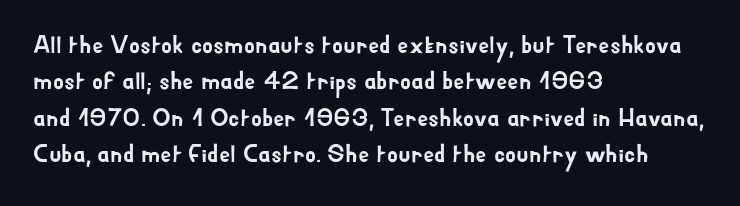
Q: Is the text italic (slanted)? A: No, it is upright.
Q: Is the text underlined? A: No.
Q: How is the paragraph aligned? A: Left-aligned.
Q: Is the spacing between letters normal or unusually wide? A: Normal.
Q: Is the spacing between lines tight, normal or loose? A: Normal.
